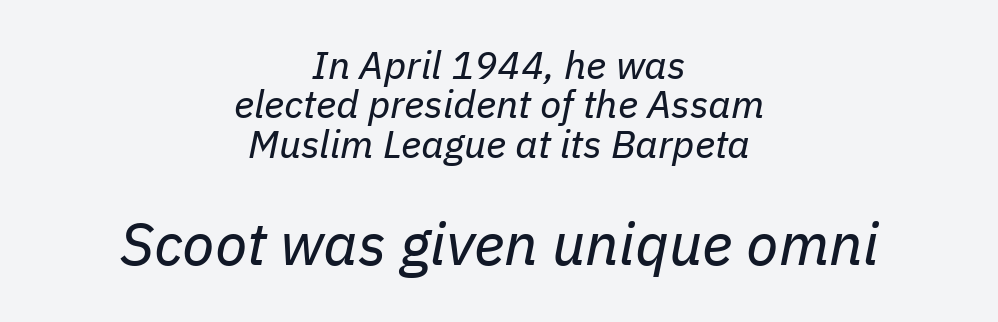
The image shows 59 px regular-weight type, italic (leaning right); set centered, tight line spacing (1.01x), normal letter spacing, not underlined; the second (bottom) block is 1.51x larger; low stroke contrast and a medium x-height.
